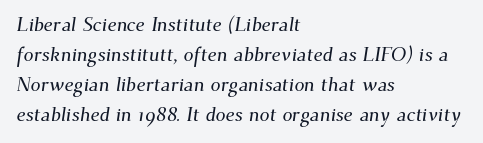
Q: Is the text underlined? A: No.
Q: How is the paragraph aligned? A: Left-aligned.
Q: Is the spacing between letters normal or unusually wide? A: Normal.
Q: Is the spacing between lines tight, normal or loose? A: Normal.
